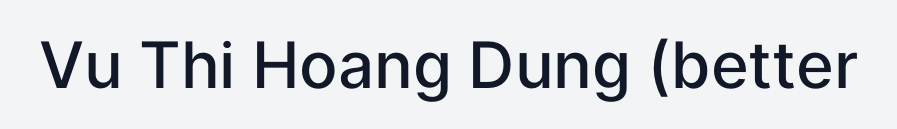
Q: Is the text bold? A: Semi-bold.
Q: Is the text italic (slanted)? A: No, it is upright.
Q: Is the typeface a serif or a sans-serif typeface? A: Sans-serif.
Q: Is the text underlined? A: No.
Q: Is the spacing between letters normal or unusually wide? A: Normal.
Q: Width (condensed, normal, or wide)? A: Normal.
Q: Stroke contrast? A: Low.
Q: x-height? A: Medium.
Q: Monospaced? A: No.
